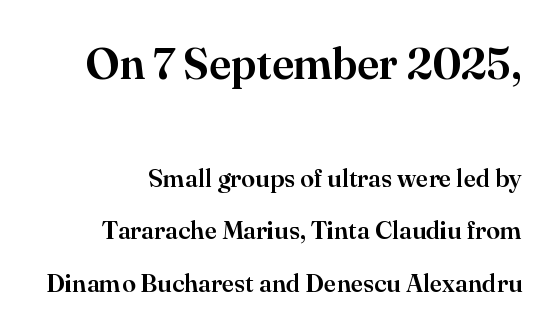
The letters advance in unequal steps, a hallmark of proportional type. Reading top to bottom, the characters get smaller at the block break. Nothing unusual about the tracking: characters are spaced as the font intends. Just letters on the line, the space beneath them empty.
